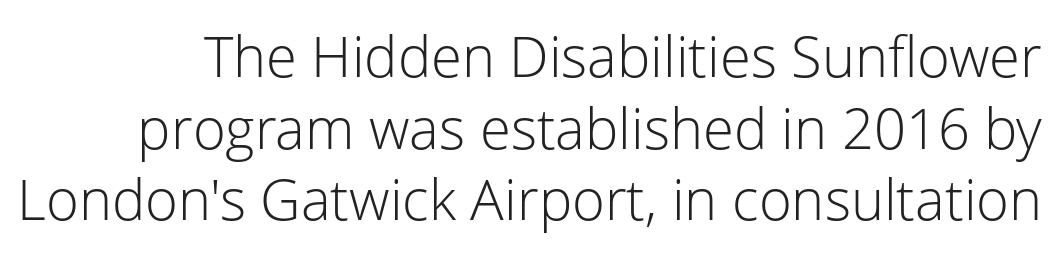
The image shows 56 px light sans-serif type, upright; set normal line spacing (1.28x), normal letter spacing, not underlined; low stroke contrast and a medium x-height.
